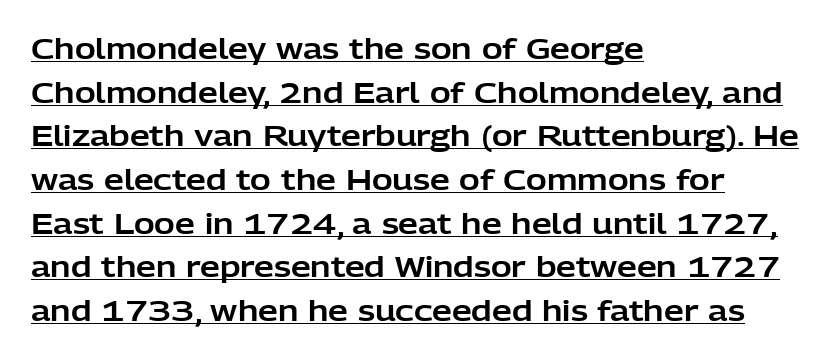
{"serif": "no", "italic": "no", "width": "normal", "stroke_contrast": "low", "x_height": "medium", "monospaced": "no", "underline": "yes", "align": "left", "line_spacing": "normal", "line_spacing_ratio": 1.56, "letter_spacing": "normal", "letter_spacing_em": 0.0, "glyph_px": 28}
